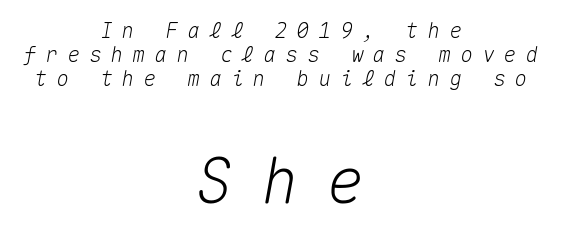
{"italic": "yes", "lean": "right", "slant_degrees": 10, "width": "normal", "stroke_contrast": "medium", "x_height": "medium", "monospaced": "yes", "underline": "no", "align": "center", "line_spacing": "tight", "line_spacing_ratio": 1.14, "letter_spacing": "wide", "letter_spacing_em": 0.44, "larger_block": "second", "size_ratio": 3.0, "glyph_px": 63}
